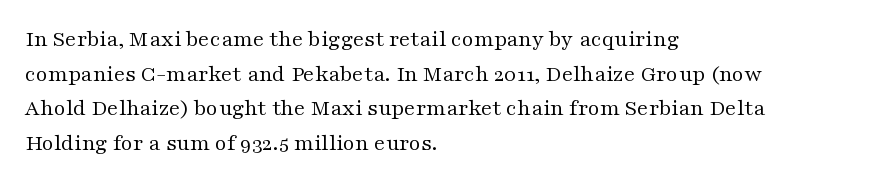
{"italic": "no", "bold": "no", "underline": "no", "align": "left", "line_spacing": "normal", "line_spacing_ratio": 1.51, "letter_spacing": "normal", "letter_spacing_em": 0.0, "glyph_px": 23}
